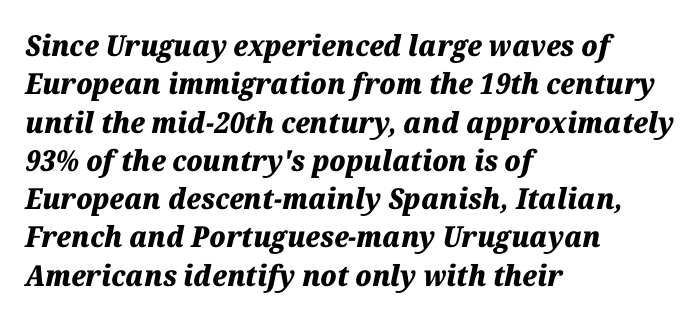
Casual observation: everything's shoved over to the left. This sample has the flowing, uneven cadence of proportional lettering. The strip under each line holds only bare page. Caption: bold face, heavy strokes.
